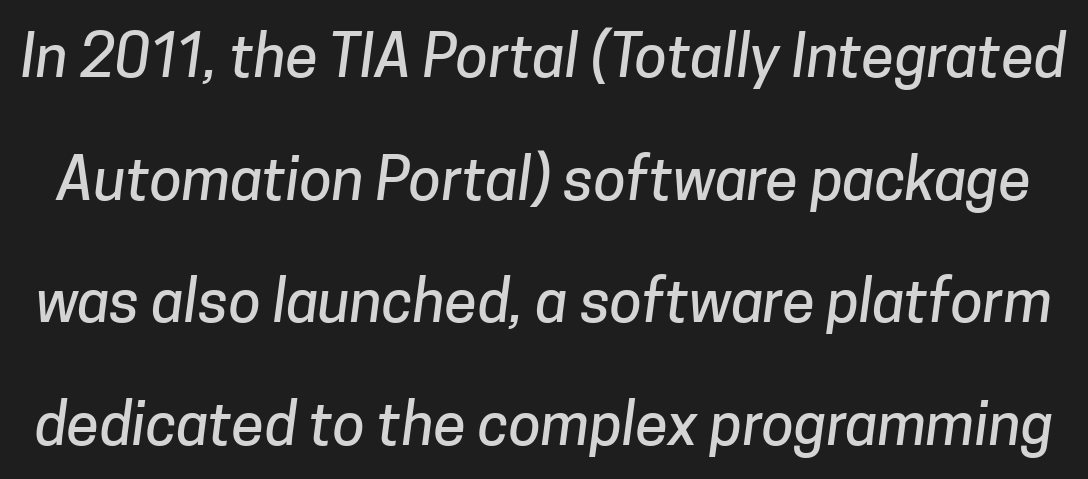
The image shows 59 px sans-serif type; set loose line spacing (2.08x), normal letter spacing, not underlined; low stroke contrast and a medium x-height.
